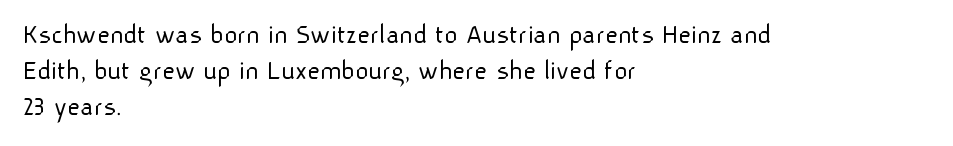
{"serif": "no", "italic": "no", "bold": "no", "weight": "light", "width": "normal", "stroke_contrast": "low", "x_height": "medium", "monospaced": "no", "underline": "no", "align": "left", "line_spacing": "normal", "line_spacing_ratio": 1.28, "letter_spacing": "normal", "letter_spacing_em": 0.0, "glyph_px": 28}
